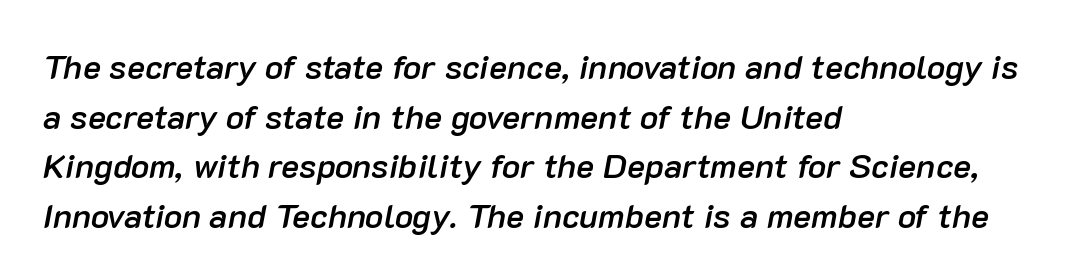
The image shows 34 px semibold type, italic (leaning right); set left-aligned, normal line spacing (1.46x), normal letter spacing, not underlined; low stroke contrast and a medium x-height.
